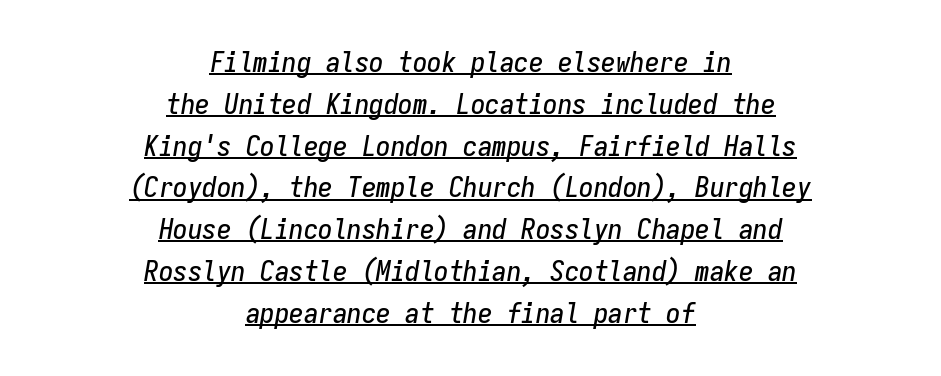
{"italic": "yes", "lean": "right", "slant_degrees": 9, "width": "condensed", "stroke_contrast": "low", "x_height": "medium", "monospaced": "yes", "underline": "yes", "align": "center", "line_spacing": "normal", "line_spacing_ratio": 1.44, "letter_spacing": "normal", "letter_spacing_em": 0.0, "glyph_px": 29}
